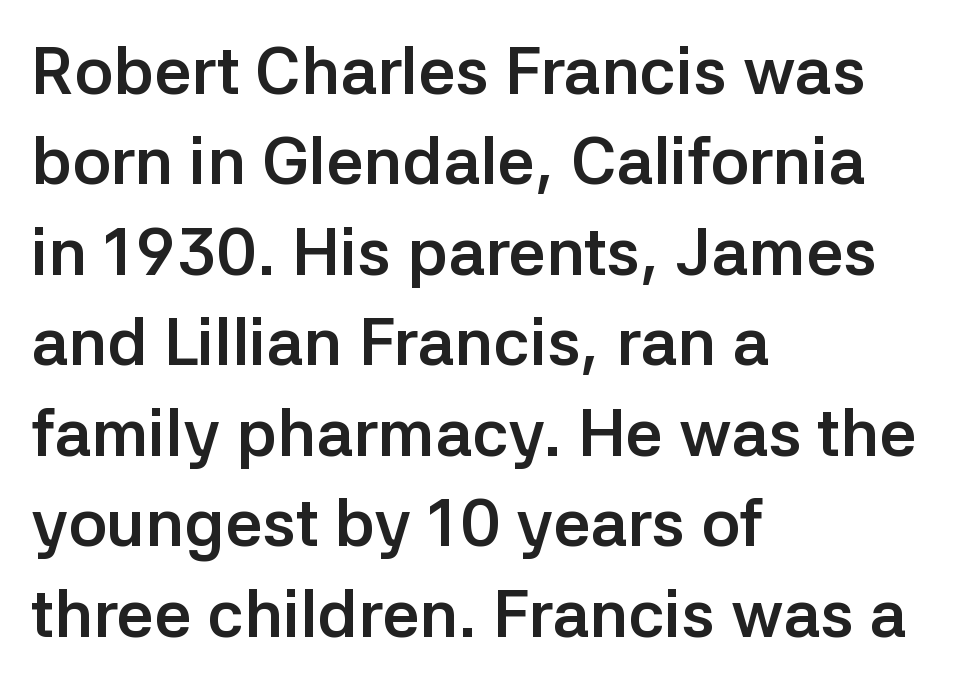
{"serif": "no", "italic": "no", "bold": "yes", "weight": "semibold", "width": "normal", "stroke_contrast": "low", "x_height": "medium", "monospaced": "no", "underline": "no", "align": "left", "line_spacing": "normal", "line_spacing_ratio": 1.37, "letter_spacing": "normal", "letter_spacing_em": 0.0, "glyph_px": 66}
